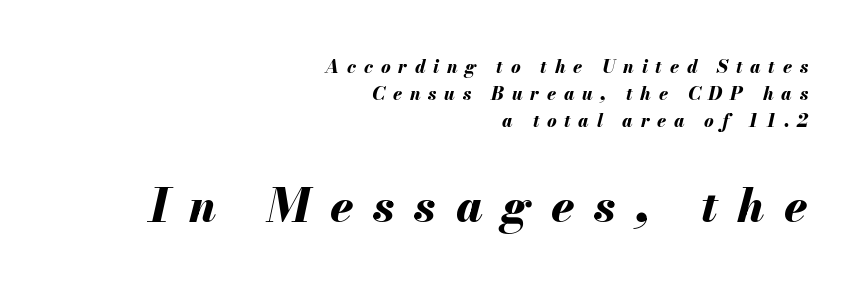
Quick note: underline off. Interline gaps are of average width in this sample. Designer's note — italics engaged. The glyphs have the mass of a bold cut. The letters are spread apart with noticeably loose tracking.
